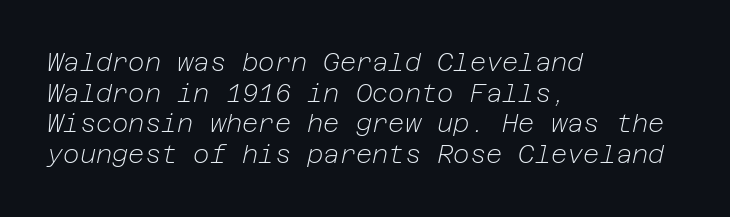
{"italic": "yes", "lean": "right", "slant_degrees": 12, "bold": "no", "underline": "no", "align": "left", "line_spacing_ratio": 1.23, "letter_spacing": "normal", "letter_spacing_em": 0.0, "glyph_px": 25}
